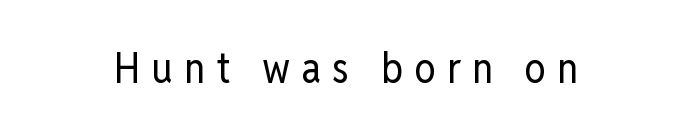
The image shows 42 px regular-weight, condensed sans-serif type, upright; set unusually wide letter spacing (+0.27 em), not underlined; low stroke contrast and a medium x-height.
